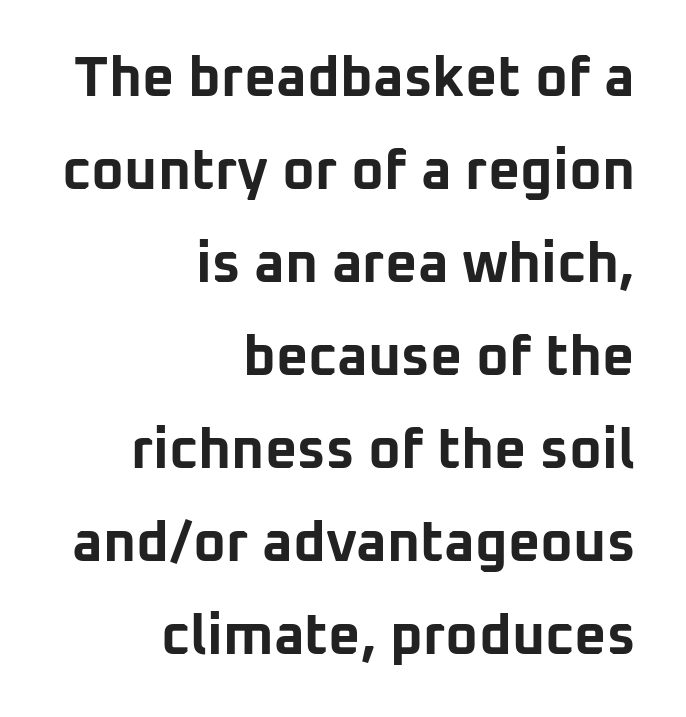
Q: Is the text bold? A: Yes.
Q: Is the text italic (slanted)? A: No, it is upright.
Q: Is the typeface a serif or a sans-serif typeface? A: Sans-serif.
Q: Is the text underlined? A: No.
Q: How is the paragraph aligned? A: Right-aligned.
Q: Is the spacing between letters normal or unusually wide? A: Normal.
Q: Is the spacing between lines tight, normal or loose? A: Normal.
Q: Width (condensed, normal, or wide)? A: Normal.
Q: Stroke contrast? A: Low.
Q: x-height? A: Medium.
Q: Monospaced? A: No.
